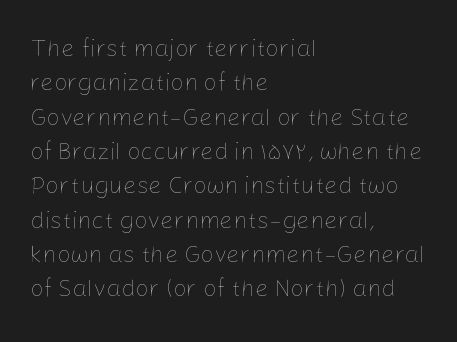
Vertical stems look standard width or narrower in stroke. Default kerning and tracking; the words read as compact shapes. These lines are set flush left with a ragged right edge. The baseline area is clear.
